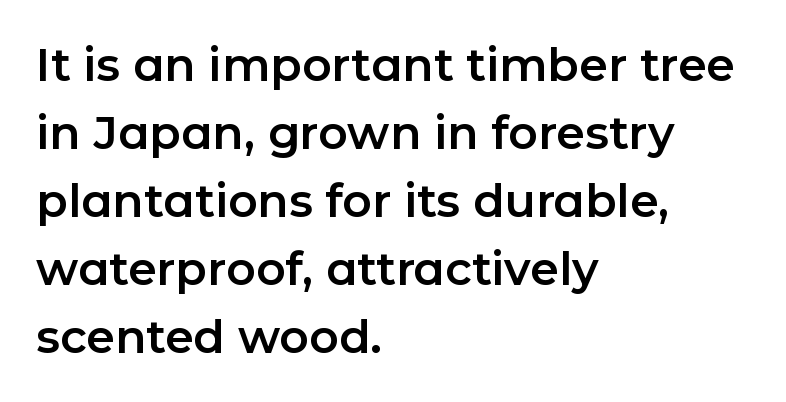
Q: Is the text italic (slanted)? A: No, it is upright.
Q: Is the typeface a serif or a sans-serif typeface? A: Sans-serif.
Q: Is the text underlined? A: No.
Q: How is the paragraph aligned? A: Left-aligned.
Q: Is the spacing between letters normal or unusually wide? A: Normal.
Q: Is the spacing between lines tight, normal or loose? A: Normal.
Q: Width (condensed, normal, or wide)? A: Normal.
Q: Stroke contrast? A: Low.
Q: x-height? A: Medium.
Q: Monospaced? A: No.
